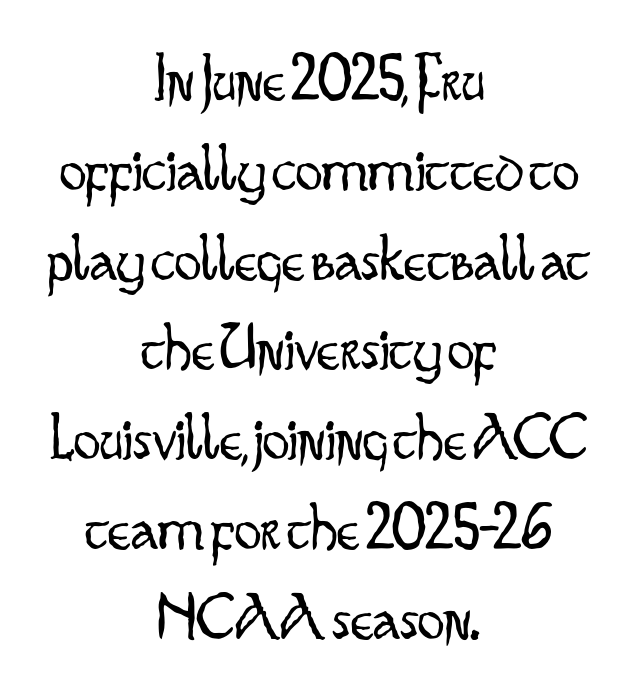
Q: Is the text bold? A: No.
Q: Is the text italic (slanted)? A: No, it is upright.
Q: Is the typeface a serif or a sans-serif typeface? A: Sans-serif.
Q: Is the text underlined? A: No.
Q: How is the paragraph aligned? A: Centered.
Q: Is the spacing between letters normal or unusually wide? A: Normal.
Q: Is the spacing between lines tight, normal or loose? A: Normal.
Q: Width (condensed, normal, or wide)? A: Condensed.
Q: Stroke contrast? A: Low.
Q: x-height? A: Small.
Q: Monospaced? A: No.
